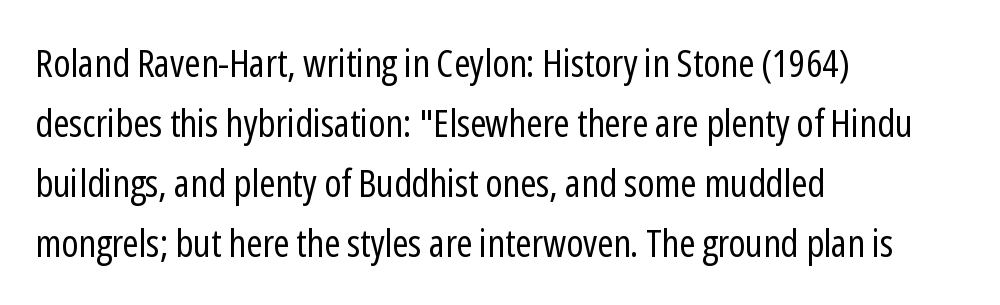
Q: Is the text bold? A: No.
Q: Is the text italic (slanted)? A: No, it is upright.
Q: Is the typeface a serif or a sans-serif typeface? A: Sans-serif.
Q: Is the text underlined? A: No.
Q: How is the paragraph aligned? A: Left-aligned.
Q: Is the spacing between letters normal or unusually wide? A: Normal.
Q: Is the spacing between lines tight, normal or loose? A: Normal.
Q: Width (condensed, normal, or wide)? A: Condensed.
Q: Stroke contrast? A: Low.
Q: x-height? A: Medium.
Q: Monospaced? A: No.
